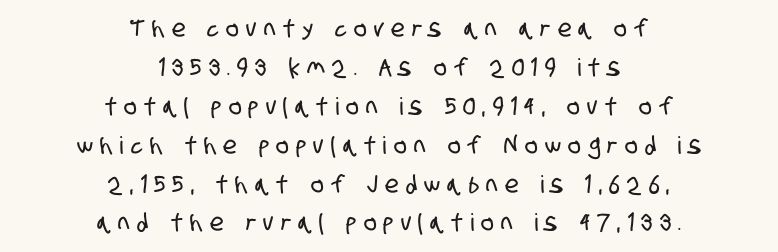
Letter spacing: wide. Compared with typical paragraphs, the rows here are spaced about the same. A clean baseline with only descenders dipping below it. The setting favours the middle, as headings and verse often do.
